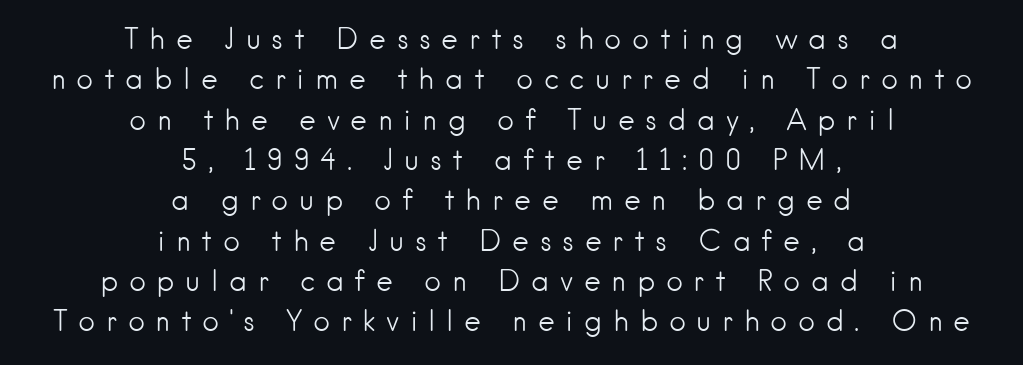
Font category for this specimen: sans-serif. No extra ink here — the face is not bold. There is plenty of visible air inserted between adjacent glyphs. Whoever set this chose a conventional vertical rhythm.
